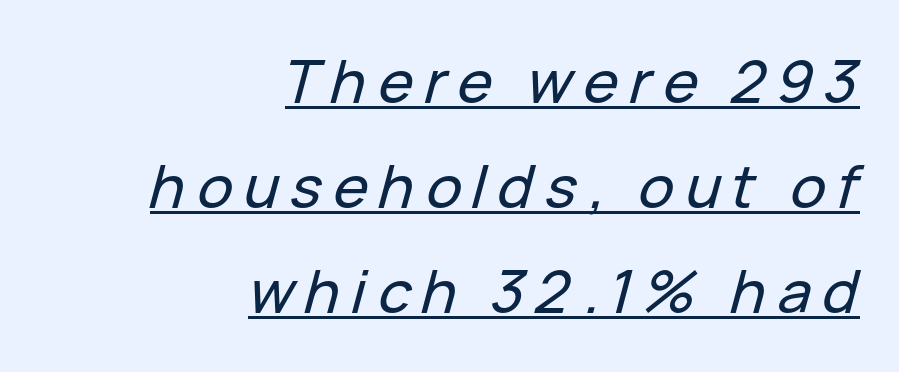
The setting favours the right margin, as signatures and pull-quotes sometimes do. The face used here is proportionally spaced, like ordinary book or web type. Italic: yes, the glyphs are oblique. Descenders here cross a horizontal rule under the line.
